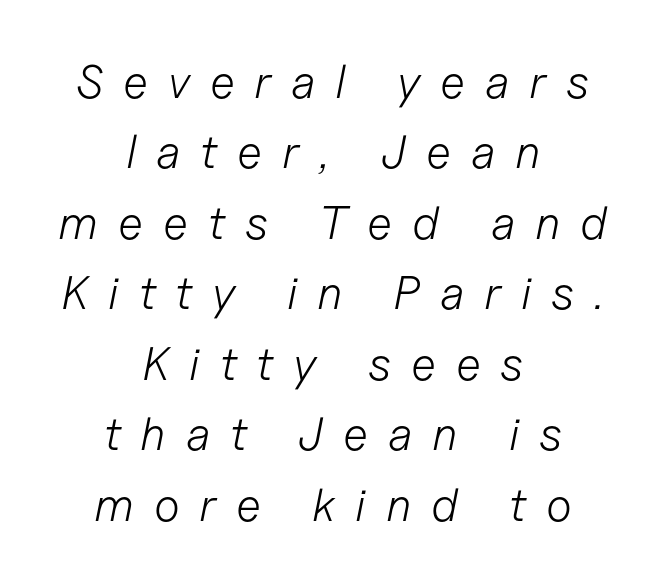
The image shows 47 px light type, italic (leaning right); set centered, normal line spacing (1.5x), unusually wide letter spacing (+0.42 em), not underlined; low stroke contrast and a medium x-height.
